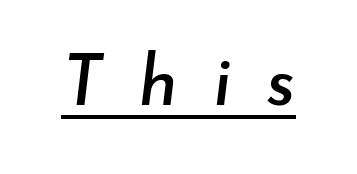
{"italic": "yes", "lean": "right", "slant_degrees": 7, "width": "normal", "stroke_contrast": "low", "x_height": "small", "monospaced": "no", "underline": "yes", "letter_spacing": "wide", "letter_spacing_em": 0.49, "glyph_px": 71}
